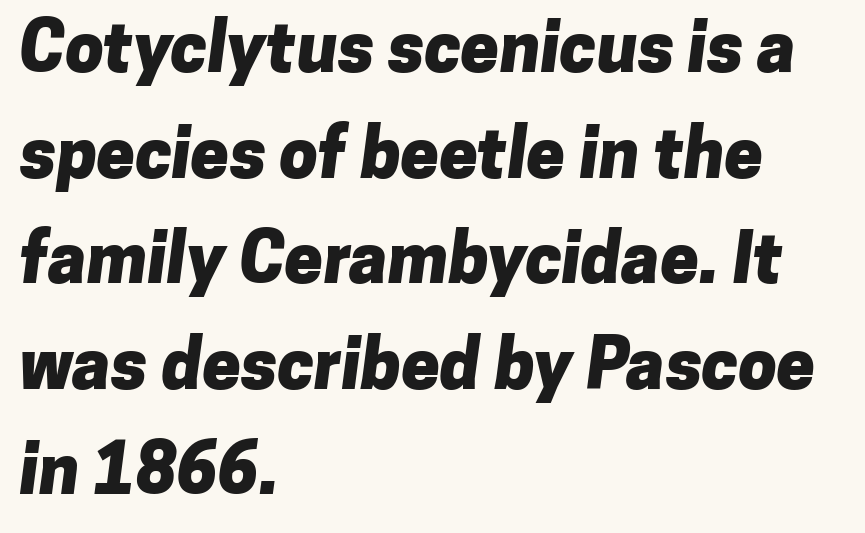
Q: Is the text bold? A: Yes.
Q: Is the typeface a serif or a sans-serif typeface? A: Sans-serif.
Q: Is the text underlined? A: No.
Q: How is the paragraph aligned? A: Left-aligned.
Q: Is the spacing between letters normal or unusually wide? A: Normal.
Q: Is the spacing between lines tight, normal or loose? A: Normal.
Q: Width (condensed, normal, or wide)? A: Normal.
Q: Stroke contrast? A: Low.
Q: x-height? A: Medium.
Q: Monospaced? A: No.
